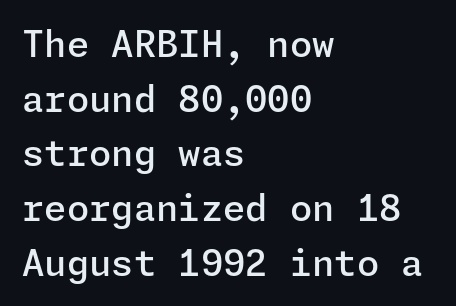
{"serif": "no", "italic": "no", "bold": "semi", "weight": "semibold", "width": "normal", "stroke_contrast": "low", "x_height": "medium", "underline": "no", "align": "left", "line_spacing": "normal", "line_spacing_ratio": 1.52, "letter_spacing": "normal", "letter_spacing_em": 0.0, "glyph_px": 36}
